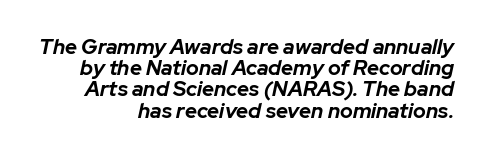
The font is running at its bold setting. The rendering applies a slant to the glyphs. Honestly, the letter spacing is just normal — you wouldn't notice it. These lines huddle together more closely than default settings would place them.
